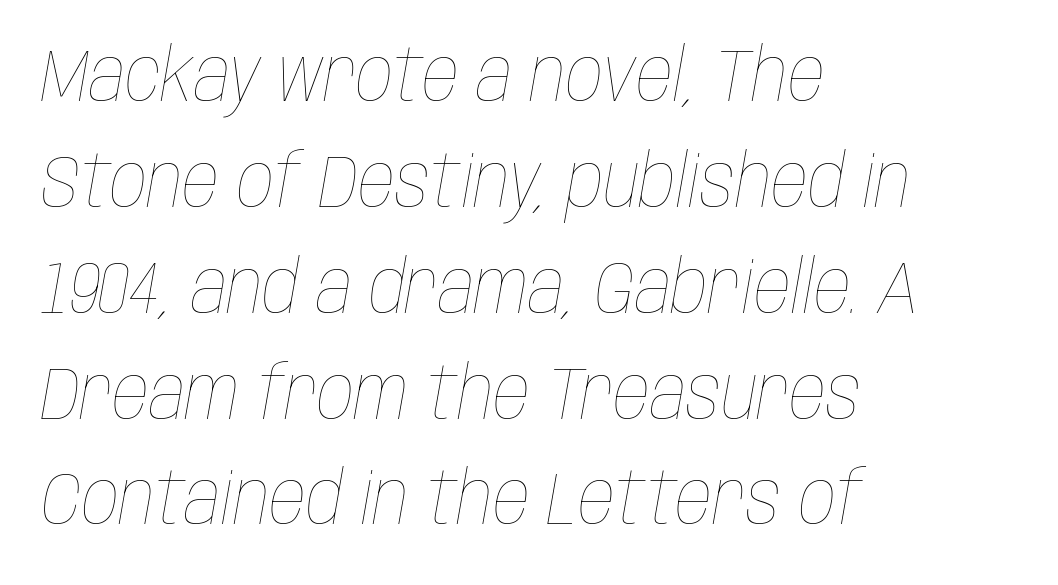
The image shows 73 px thin, condensed type, italic (leaning right); set left-aligned, normal line spacing (1.45x), normal letter spacing, not underlined; low stroke contrast and a large x-height.
